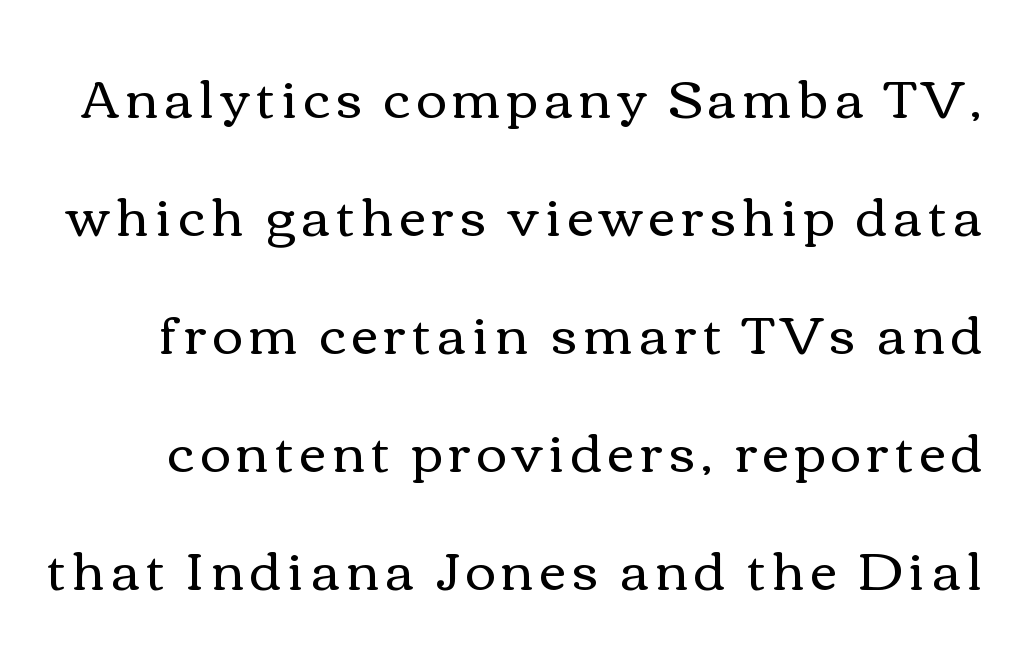
{"italic": "no", "bold": "no", "weight": "regular", "width": "wide", "x_height": "medium", "monospaced": "no", "underline": "no", "line_spacing": "loose", "line_spacing_ratio": 2.27, "glyph_px": 52}
